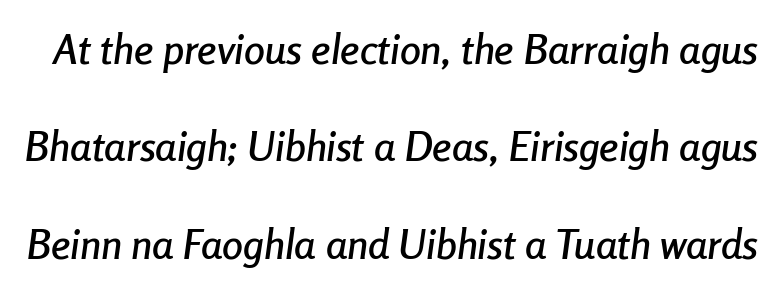
{"italic": "yes", "lean": "right", "slant_degrees": 8, "width": "condensed", "stroke_contrast": "low", "x_height": "medium", "monospaced": "no", "underline": "no", "line_spacing": "loose", "line_spacing_ratio": 2.32, "letter_spacing": "normal", "letter_spacing_em": 0.0, "glyph_px": 42}
